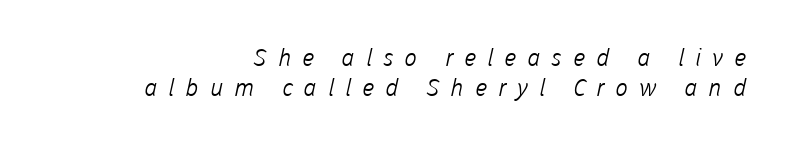
{"bold": "no", "underline": "no", "line_spacing_ratio": 1.23, "letter_spacing": "wide", "letter_spacing_em": 0.46, "glyph_px": 24}
